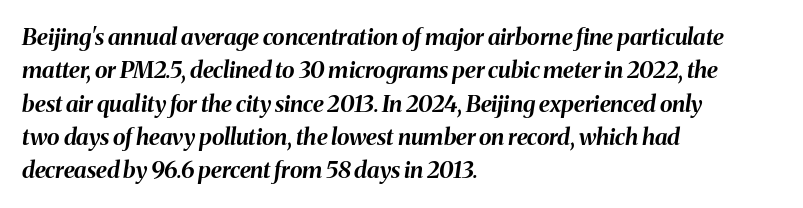
Q: Is the text bold? A: Yes.
Q: Is the text italic (slanted)? A: Yes, it leans right by about 8 degrees.
Q: Is the text underlined? A: No.
Q: How is the paragraph aligned? A: Left-aligned.
Q: Is the spacing between letters normal or unusually wide? A: Normal.
Q: Is the spacing between lines tight, normal or loose? A: Normal.
